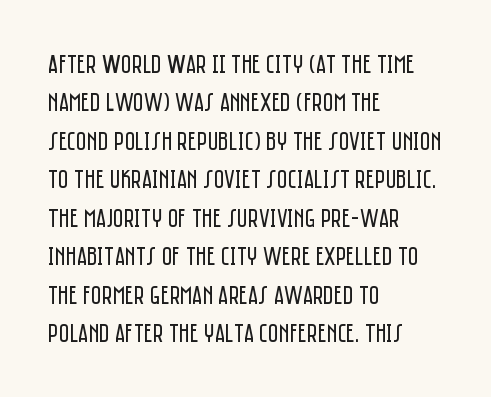
The image shows 26 px text type, upright; set left-aligned, normal line spacing (1.48x), normal letter spacing, not underlined.
